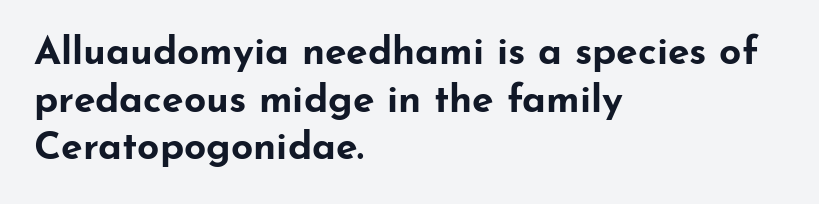
The image shows 39 px bold, wide sans-serif type, upright; set left-aligned, line spacing 1.22x, normal letter spacing, not underlined; low stroke contrast and a small x-height.
